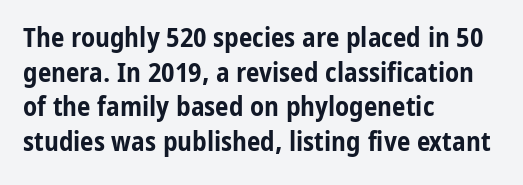
{"italic": "no", "bold": "yes", "underline": "no", "align": "left", "line_spacing": "normal", "line_spacing_ratio": 1.28, "letter_spacing": "normal", "letter_spacing_em": 0.0, "glyph_px": 27}
